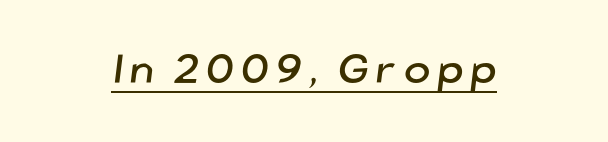
The sample's only ornament is a line tracing under the words. You could not count columns in this text — the font is proportionally spaced. Check where the strokes stop: nothing finishes them off — pure sans.
